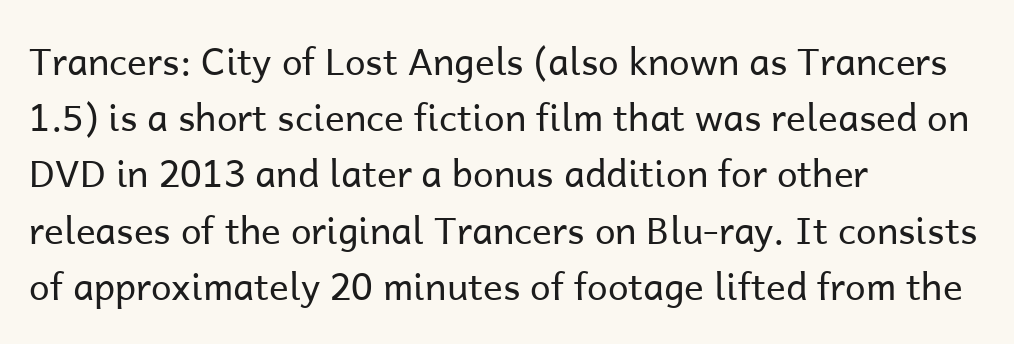
The image shows 37 px regular-weight sans-serif type, upright; set left-aligned, normal line spacing (1.52x), normal letter spacing, not underlined; low stroke contrast and a medium x-height.
